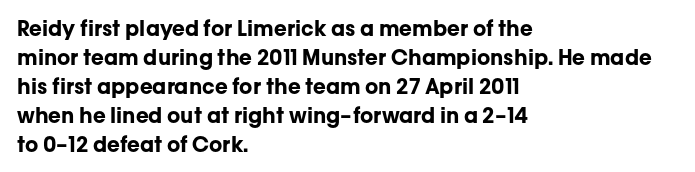
The lines are quadded left. These lines keep a tight, regular rhythm from letter to letter. The gap between lines stays unmarked. It's the straight-up-and-down kind of type. The rendering uses a moderate line-height, typical for paragraphs. Pretty heavy lettering here — definitely bold.
